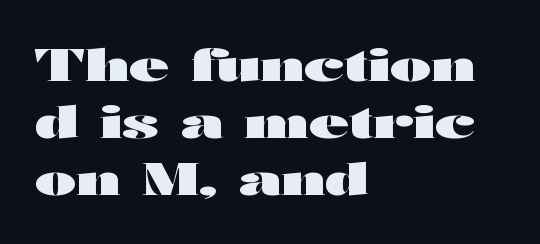
{"italic": "no", "bold": "yes", "weight": "heavy", "width": "wide", "stroke_contrast": "high", "x_height": "medium", "monospaced": "no", "underline": "no", "align": "left", "line_spacing": "normal", "line_spacing_ratio": 1.29, "letter_spacing": "normal", "letter_spacing_em": 0.0, "glyph_px": 44}
